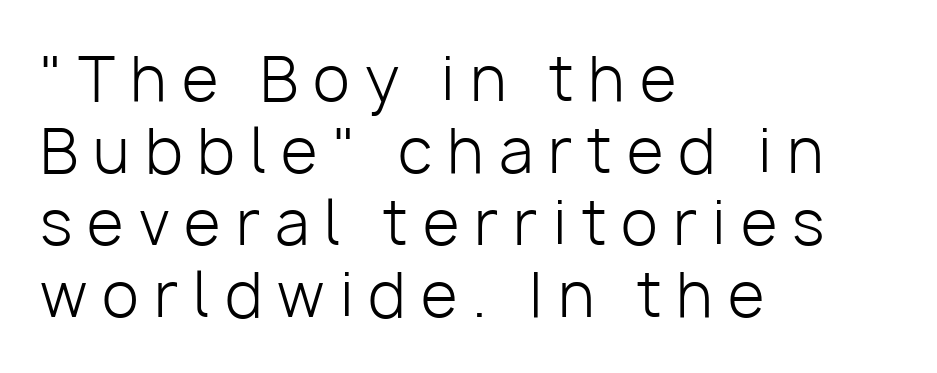
The image shows 60 px light sans-serif type, upright; set left-aligned, line spacing 1.2x, unusually wide letter spacing (+0.25 em), not underlined; low stroke contrast and a medium x-height.
